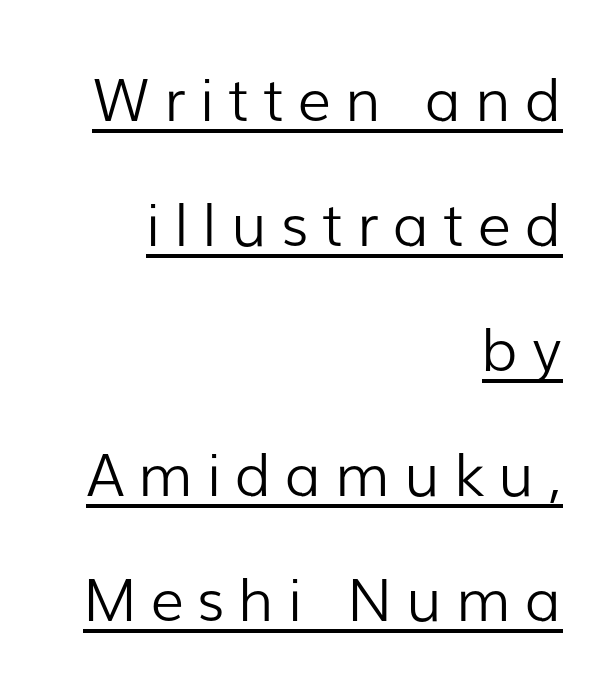
The image shows 59 px light sans-serif type, upright; set right-aligned, loose line spacing (2.12x), unusually wide letter spacing (+0.23 em), underlined; low stroke contrast and a medium x-height.
